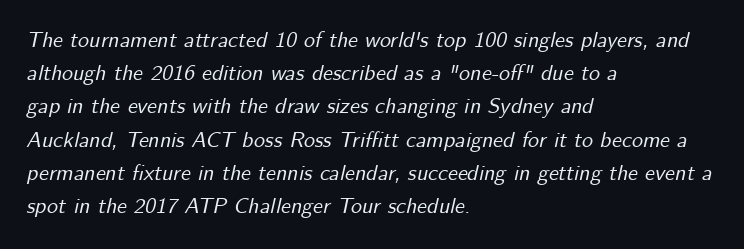
{"italic": "yes", "lean": "right", "slant_degrees": 12, "underline": "no", "align": "left", "line_spacing": "normal", "line_spacing_ratio": 1.51, "letter_spacing": "normal", "letter_spacing_em": 0.0, "glyph_px": 22}
